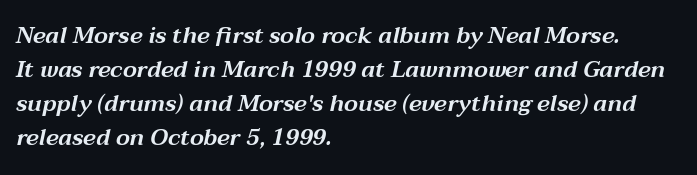
The image shows 23 px text type, italic (leaning right); set left-aligned, normal line spacing (1.48x), normal letter spacing, not underlined.
